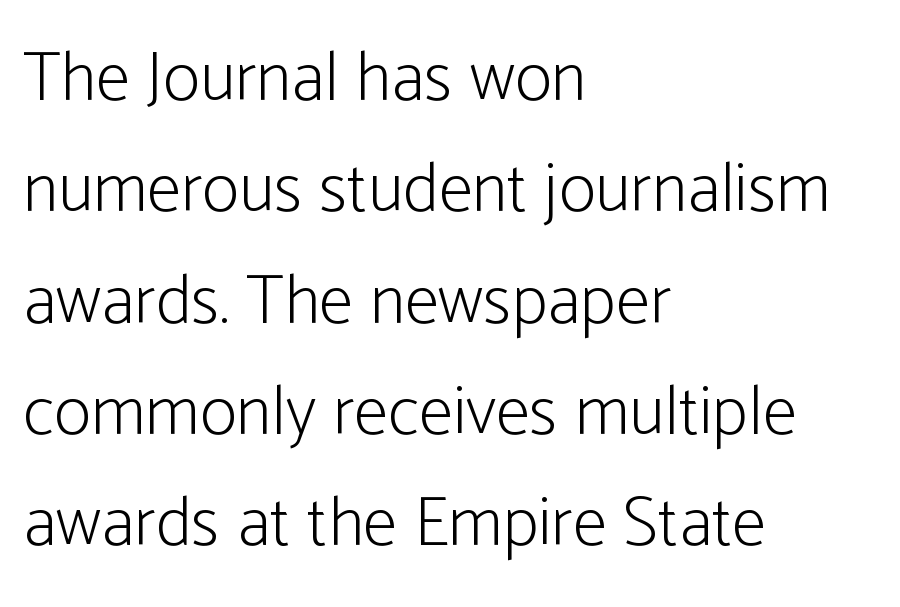
To sum up the face: it is a sans, with no serifs. Nope, not italic — everything's standing straight. Honestly, the row spacing looks completely unremarkable. The rag falls on the right side of this text block.
